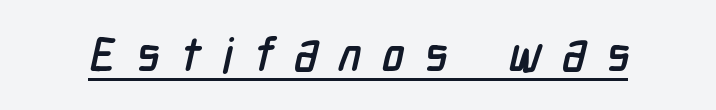
{"serif": "no", "width": "condensed", "stroke_contrast": "low", "x_height": "medium", "monospaced": "no", "underline": "yes", "letter_spacing": "wide", "letter_spacing_em": 0.43, "glyph_px": 47}
